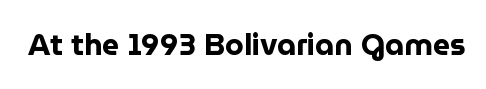
{"serif": "no", "italic": "no", "bold": "yes", "weight": "bold", "width": "normal", "stroke_contrast": "low", "x_height": "medium", "monospaced": "no", "underline": "no", "letter_spacing": "normal", "letter_spacing_em": 0.0, "glyph_px": 30}
